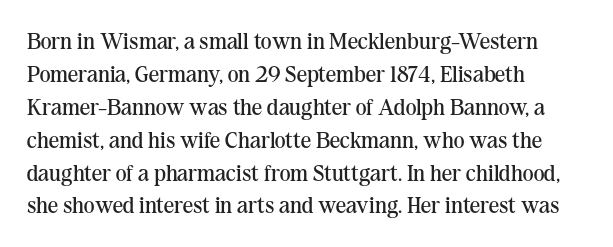
The image shows 23 px text type, upright; set left-aligned, normal line spacing (1.43x), normal letter spacing, not underlined.
